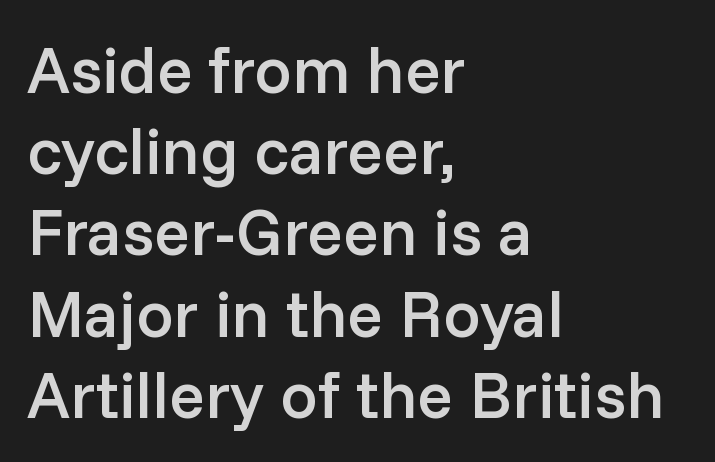
The passage shown is typed in a proportional face where columns would drift. The paragraph has a hard left edge and a soft right edge. Each word holds together tightly as a unit, with standard inter-letter gaps. This sample uses an upright cut, with every glyph sitting square on the baseline. Classification — sans serif. Unmarked baselines from the first word to the last.
